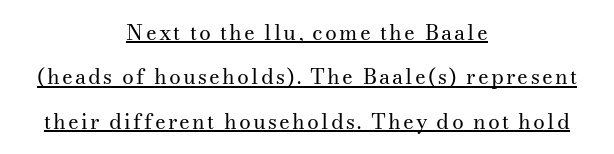
The image shows 21 px text type, upright; set centered, loose line spacing (2.11x), underlined.
